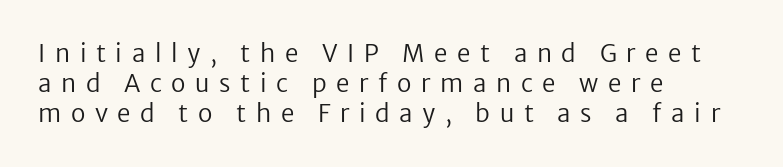
The passage shown stacks its lines at a standard gap. No word sits above an underline. Characters follow at a spacing far wider than the type designer built in. A light-to-regular cut is what we see here. Typeset ragged right — the left edge is the straight one.
